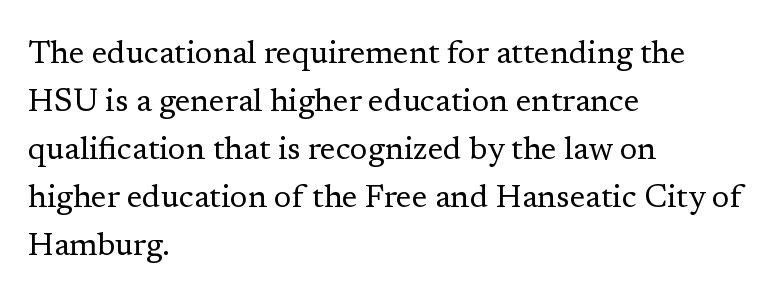
The image shows 32 px regular-weight serif type, upright; set left-aligned, normal line spacing (1.5x), normal letter spacing, not underlined; low stroke contrast and a medium x-height.
